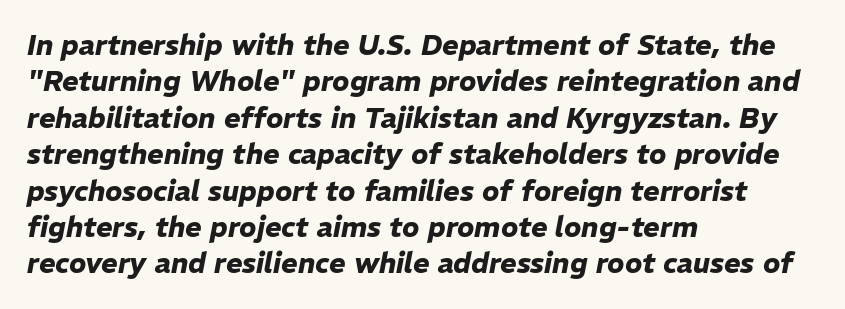
The image shows 28 px heavy type, italic (leaning right); set left-aligned, normal line spacing (1.3x), normal letter spacing, not underlined; low stroke contrast and a medium x-height.
